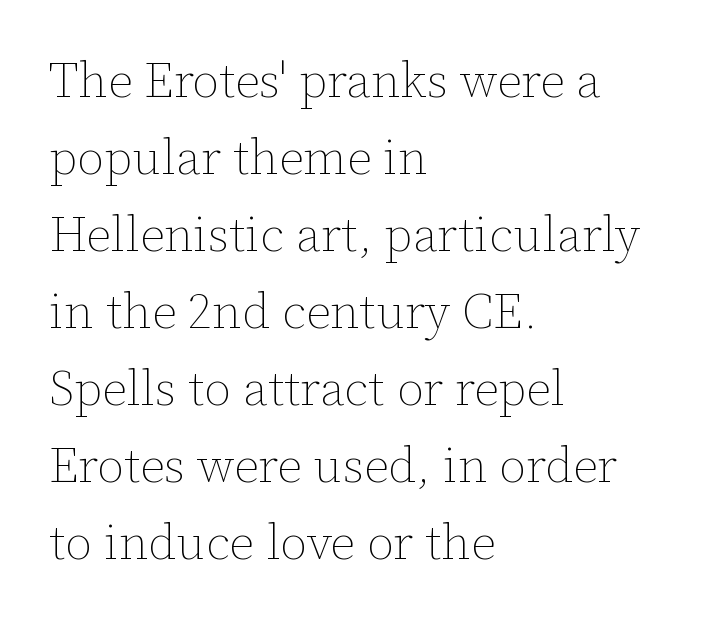
Q: Is the text bold? A: No.
Q: Is the text italic (slanted)? A: No, it is upright.
Q: Is the text underlined? A: No.
Q: How is the paragraph aligned? A: Left-aligned.
Q: Is the spacing between letters normal or unusually wide? A: Normal.
Q: Is the spacing between lines tight, normal or loose? A: Normal.
Q: Width (condensed, normal, or wide)? A: Normal.
Q: Stroke contrast? A: Low.
Q: x-height? A: Medium.
Q: Monospaced? A: No.
